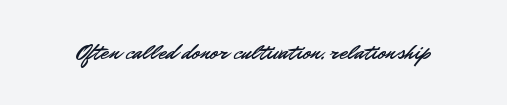
{"underline": "no", "letter_spacing": "normal", "letter_spacing_em": 0.0, "glyph_px": 23}
